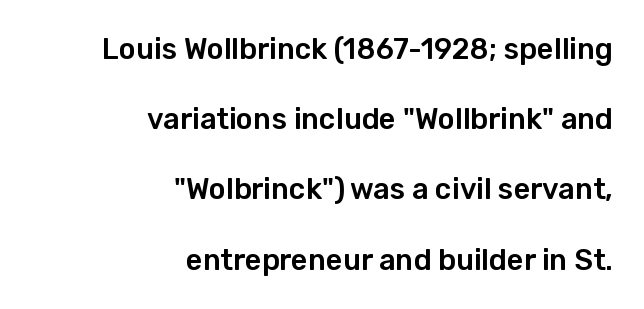
The image shows 29 px sans-serif type, upright; set right-aligned, loose line spacing (2.42x), normal letter spacing, not underlined; low stroke contrast and a medium x-height.
